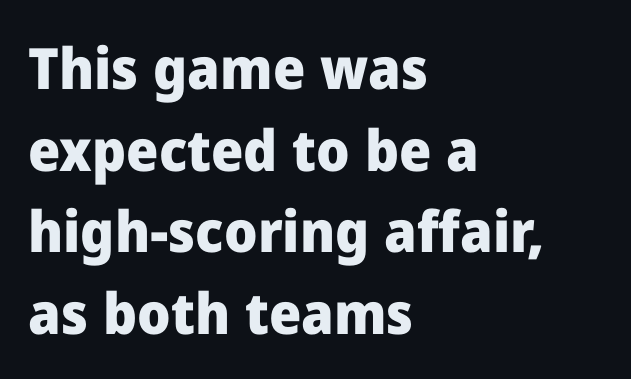
The space beneath each line is pristine and unruled. Summary of weight: heavy, a full bold. This is sans-serif lettering, the kind often seen on screens and signage. Varying glyph widths throughout — classic text-font behaviour.
